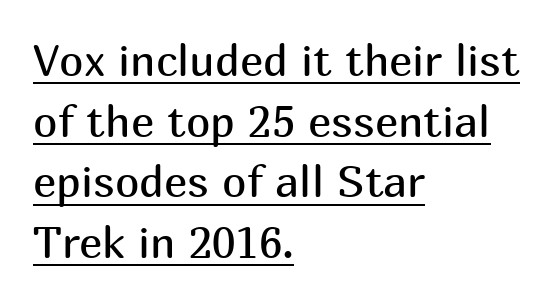
{"serif": "no", "italic": "no", "bold": "no", "weight": "regular", "width": "normal", "stroke_contrast": "medium", "x_height": "medium", "monospaced": "no", "underline": "yes", "align": "left", "line_spacing": "normal", "line_spacing_ratio": 1.38, "letter_spacing": "normal", "letter_spacing_em": 0.0, "glyph_px": 44}
